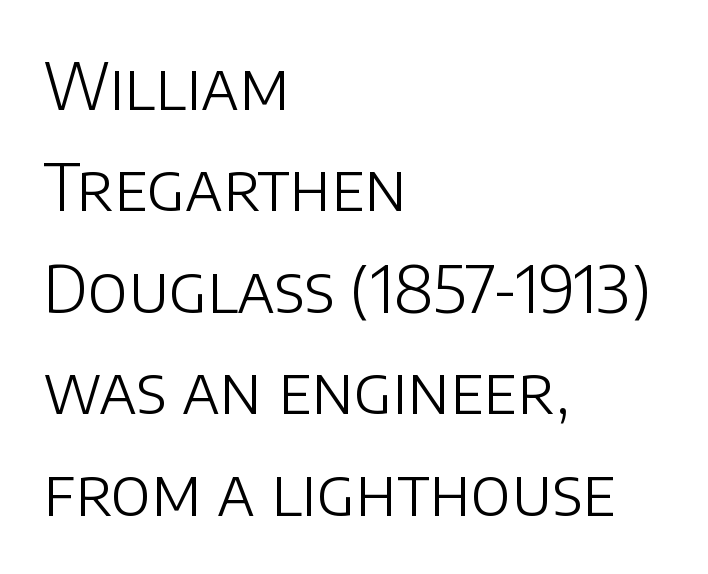
Rows of type keep a routine distance in the vertical direction. No heavy texture on the line: the type isn't bold. Descenders are the only things crossing below the line. Do the characters align in a grid? No, the font is proportional. The typesetter chose a ragged-right arrangement here. When letters stand straight like this, we call the style roman or upright.
